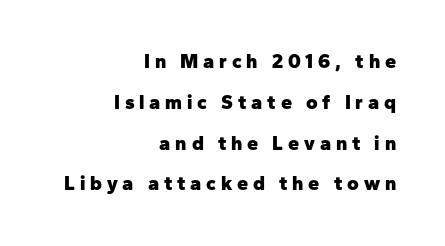
The image shows 20 px bold type, upright; set right-aligned, loose line spacing (2.04x), unusually wide letter spacing (+0.24 em), not underlined.
